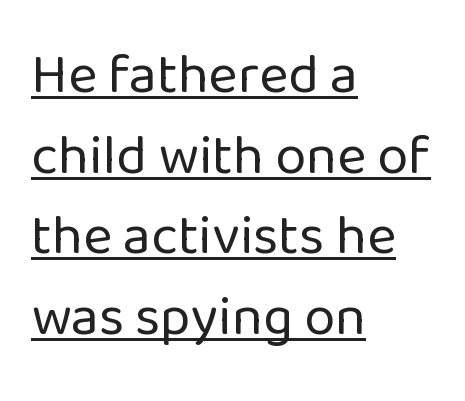
You can see a thin bar hugging the bottom of the glyphs. Each new line begins a customary step beneath the previous one. Stroke thickness stays within the range of a standard reading face or lighter. Note the varied advance widths — an 'i' is clearly narrower than an 'm'. Nothing sits at the stroke ends, so this counts as sans-serif.
